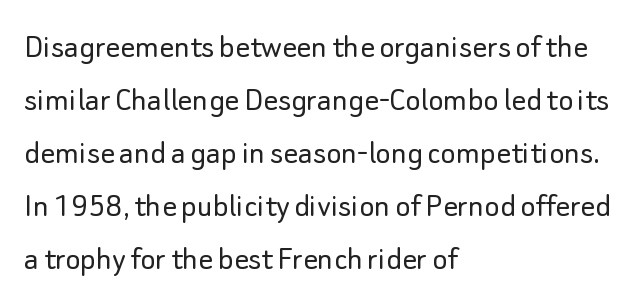
The image shows 36 px light sans-serif type, upright; set left-aligned, normal line spacing (1.47x), normal letter spacing, not underlined; low stroke contrast and a small x-height.
